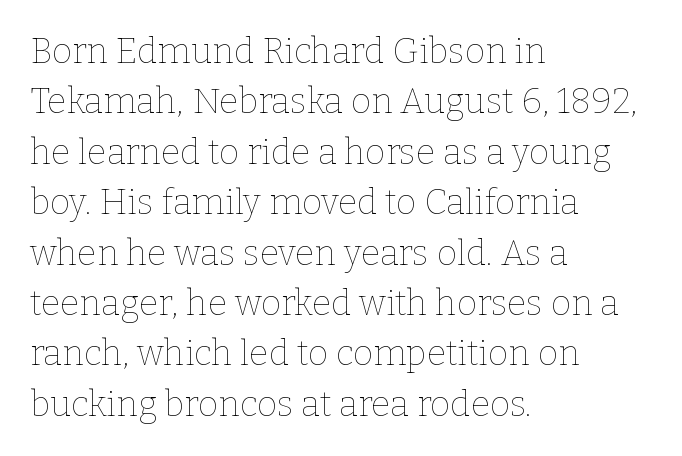
One-word summary of the alignment: left. What stands out about the letter spacing? Nothing — it is the standard amount. Stems and bowls with no extra thickness — not bold. Is there much room between lines? A standard amount, neither cramped nor airy. Every stem runs plumb, perpendicular to the baseline.
